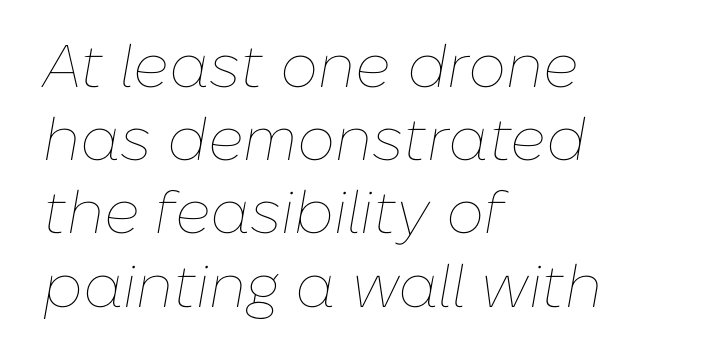
Q: Is the text bold? A: No.
Q: Is the text italic (slanted)? A: Yes, it leans right by about 10 degrees.
Q: Is the text underlined? A: No.
Q: How is the paragraph aligned? A: Left-aligned.
Q: Is the spacing between letters normal or unusually wide? A: Normal.
Q: Width (condensed, normal, or wide)? A: Normal.
Q: Stroke contrast? A: Low.
Q: x-height? A: Medium.
Q: Monospaced? A: No.
